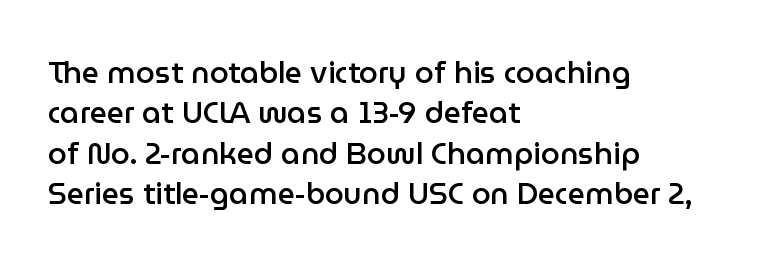
The image shows 30 px semibold sans-serif type, upright; set left-aligned, normal line spacing (1.35x), normal letter spacing, not underlined; low stroke contrast and a medium x-height.
